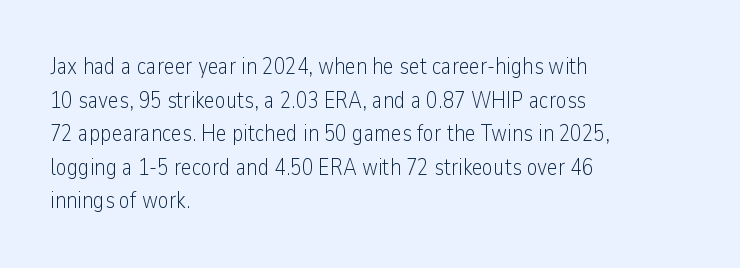
{"italic": "no", "bold": "no", "underline": "no", "align": "left", "line_spacing": "normal", "line_spacing_ratio": 1.46, "letter_spacing": "normal", "letter_spacing_em": 0.0, "glyph_px": 23}
